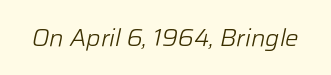
Q: Is the text bold? A: No.
Q: Is the text italic (slanted)? A: Yes, it leans right by about 12 degrees.
Q: Is the text underlined? A: No.
Q: Is the spacing between letters normal or unusually wide? A: Normal.
